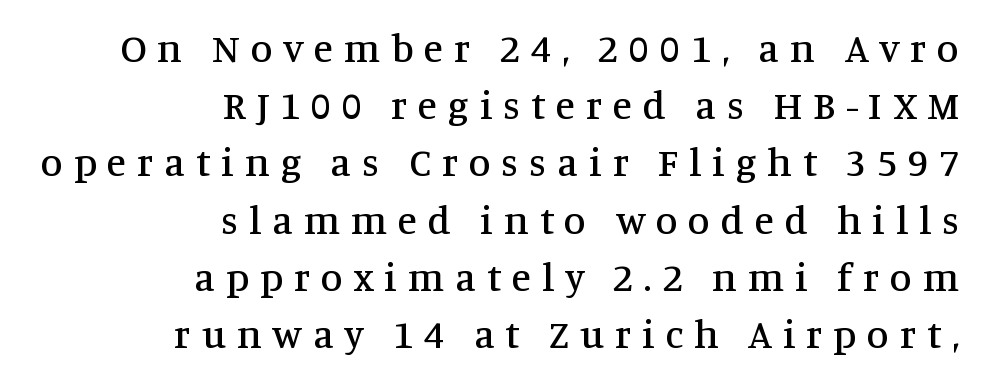
The typesetter chose a ragged-left arrangement here. Varying glyph widths throughout — classic text-font behaviour. Check where the strokes stop: tiny serifs finish them off. The lettering holds an erect, upright posture throughout.
